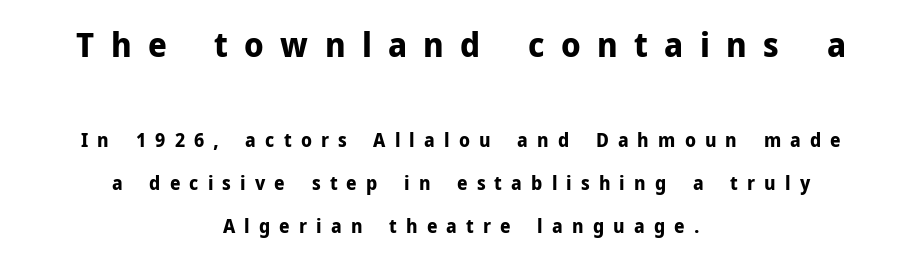
Unlike a traditional serif, this face leaves its strokes unadorned. Note: larger setting up top, smaller setting below. Ascenders rise straight up at ninety degrees. This sample is center-justified, so both line endings float freely.
